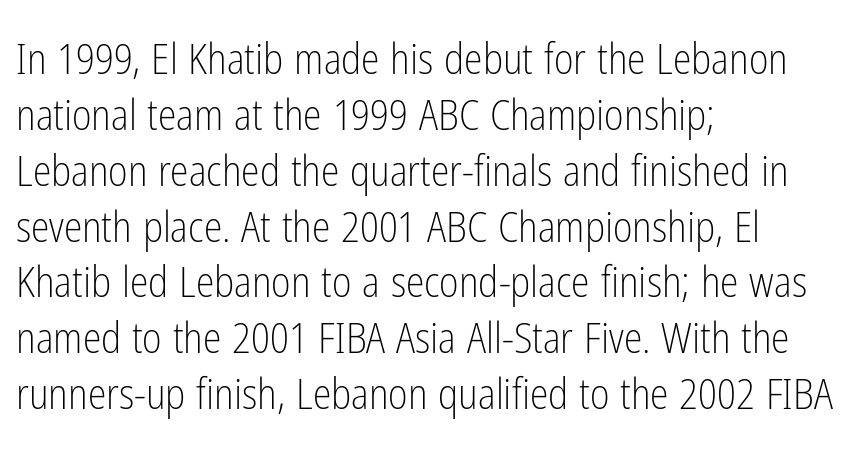
Q: Is the text bold? A: No.
Q: Is the text italic (slanted)? A: No, it is upright.
Q: Is the typeface a serif or a sans-serif typeface? A: Sans-serif.
Q: Is the text underlined? A: No.
Q: How is the paragraph aligned? A: Left-aligned.
Q: Is the spacing between letters normal or unusually wide? A: Normal.
Q: Is the spacing between lines tight, normal or loose? A: Normal.
Q: Width (condensed, normal, or wide)? A: Condensed.
Q: Stroke contrast? A: Low.
Q: x-height? A: Medium.
Q: Monospaced? A: No.
